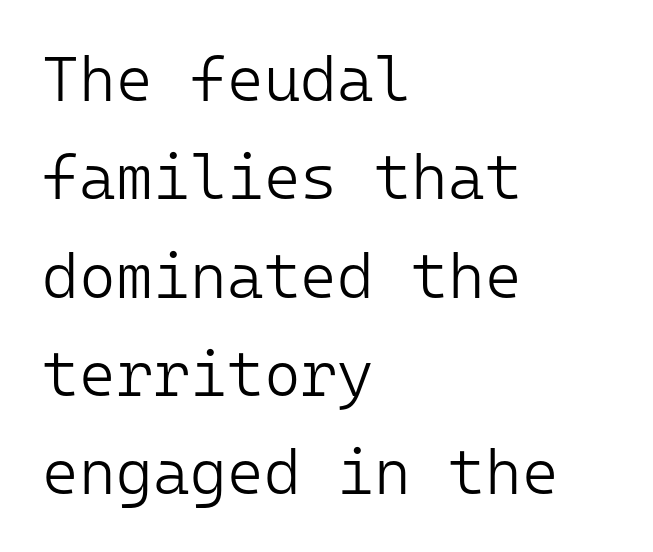
One glance says typical: line gaps are just what's usual. Do the letters lean? They stand straight. Monospaced: the letters line up in strict vertical columns. Nothing sits at the stroke ends, so this counts as sans-serif. In terms of letterspacing, this is plain default setting.
